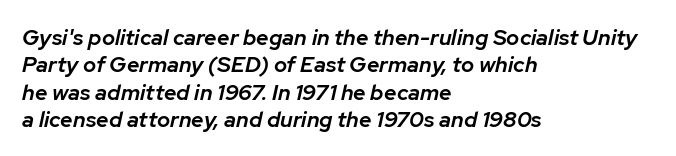
{"italic": "yes", "lean": "right", "slant_degrees": 12, "bold": "semi", "underline": "no", "align": "left", "line_spacing_ratio": 1.24, "letter_spacing": "normal", "letter_spacing_em": 0.0, "glyph_px": 22}
